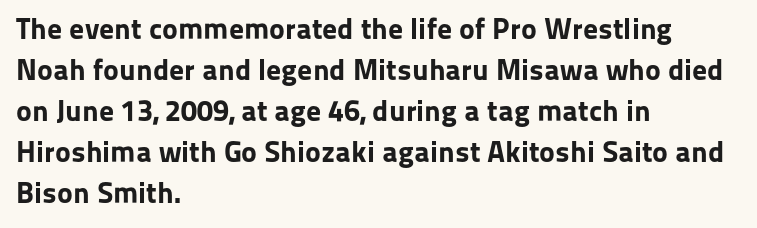
{"serif": "no", "italic": "no", "bold": "yes", "weight": "bold", "width": "normal", "stroke_contrast": "low", "x_height": "medium", "monospaced": "no", "underline": "no", "align": "left", "line_spacing": "normal", "line_spacing_ratio": 1.37, "letter_spacing": "normal", "letter_spacing_em": 0.0, "glyph_px": 30}
